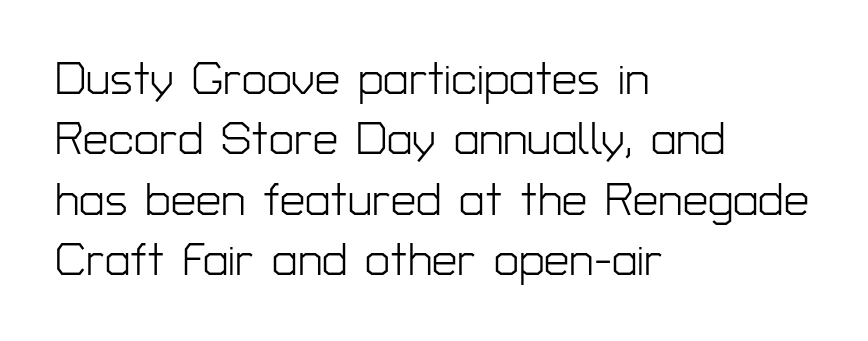
Note: no serifs on the glyphs. This sample has the flowing, uneven cadence of proportional lettering. A typesetter would call this zero additional tracking. Just letters on the line, the space beneath them empty. Summary of weight: not heavy and not bold.
